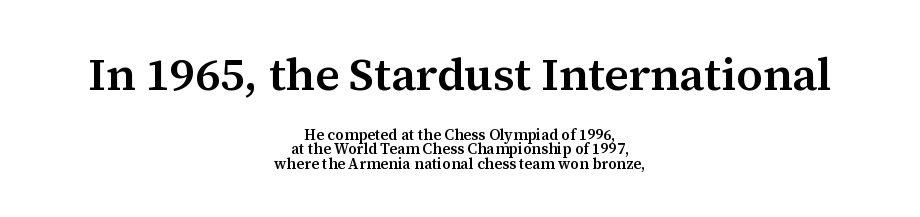
The image shows 46 px semibold serif type, upright; set centered, tight line spacing (0.96x), normal letter spacing, not underlined; the first (top) block is 3.07x larger; medium stroke contrast and a medium x-height.
